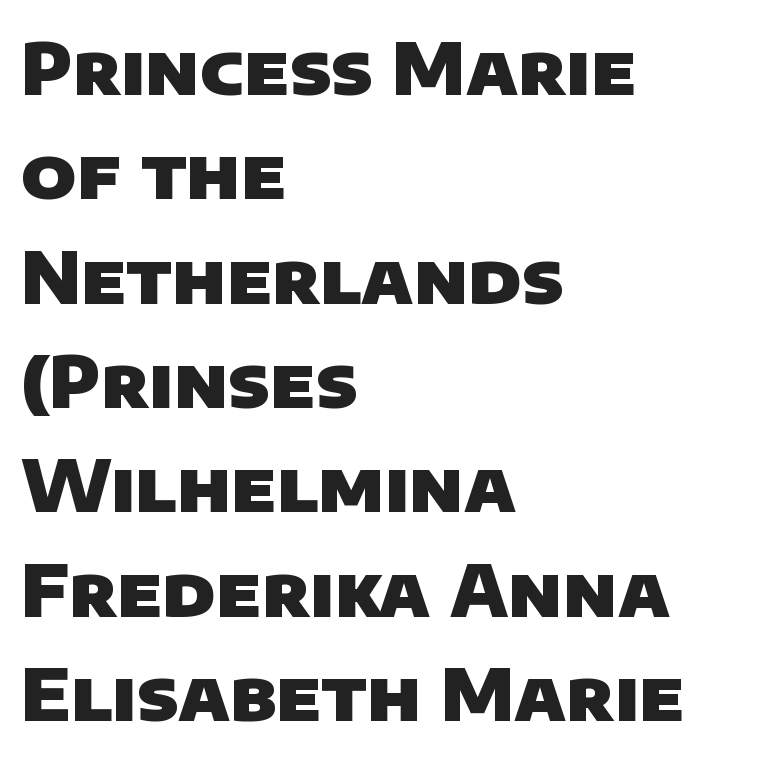
The image shows 71 px heavy sans-serif type; set left-aligned, normal line spacing (1.47x), normal letter spacing, not underlined; low stroke contrast and a large x-height.
